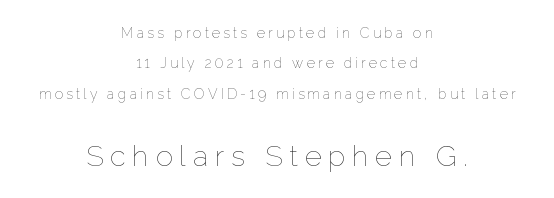
The image shows 29 px thin type, upright; set centered, loose line spacing (2.17x), unusually wide letter spacing (+0.23 em), not underlined; the second (bottom) block is 2.07x larger; low stroke contrast and a medium x-height.
